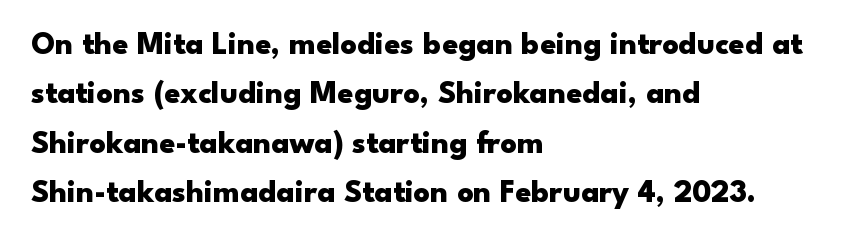
The image shows 32 px heavy, wide sans-serif type, upright; set left-aligned, normal line spacing (1.54x), normal letter spacing, not underlined; low stroke contrast and a small x-height.
